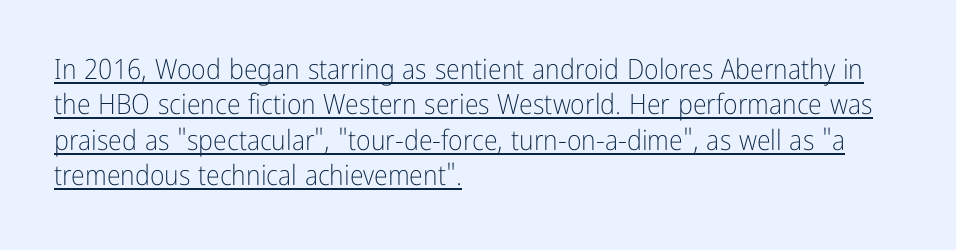
Q: Is the text bold? A: No.
Q: Is the text italic (slanted)? A: No, it is upright.
Q: Is the typeface a serif or a sans-serif typeface? A: Sans-serif.
Q: Is the text underlined? A: Yes.
Q: How is the paragraph aligned? A: Left-aligned.
Q: Is the spacing between letters normal or unusually wide? A: Normal.
Q: Is the spacing between lines tight, normal or loose? A: Normal.
Q: Width (condensed, normal, or wide)? A: Condensed.
Q: Stroke contrast? A: Low.
Q: x-height? A: Medium.
Q: Monospaced? A: No.
